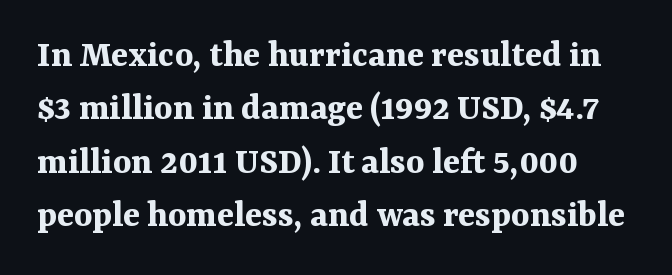
Q: Is the text bold? A: Yes.
Q: Is the text italic (slanted)? A: No, it is upright.
Q: Is the typeface a serif or a sans-serif typeface? A: Serif.
Q: Is the text underlined? A: No.
Q: Is the spacing between letters normal or unusually wide? A: Normal.
Q: Is the spacing between lines tight, normal or loose? A: Normal.
Q: Width (condensed, normal, or wide)? A: Normal.
Q: Stroke contrast? A: Medium.
Q: x-height? A: Medium.
Q: Monospaced? A: No.
